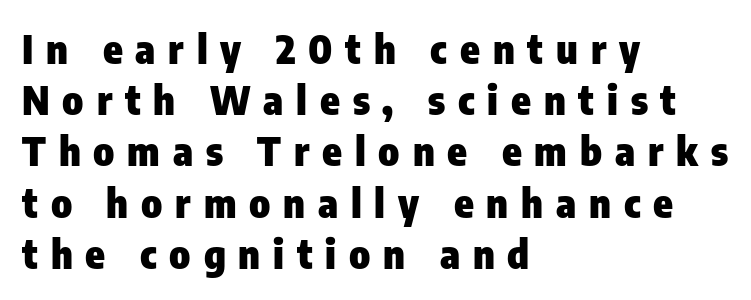
In terms of weight, the rendering is a true, heavy bold. The letters stand upright; this is a roman face. The ragged edge is on the right, which tells us the setting is flush left. If you measured baseline to baseline, you'd find a middling distance. Check where the strokes stop: nothing finishes them off — pure sans.
